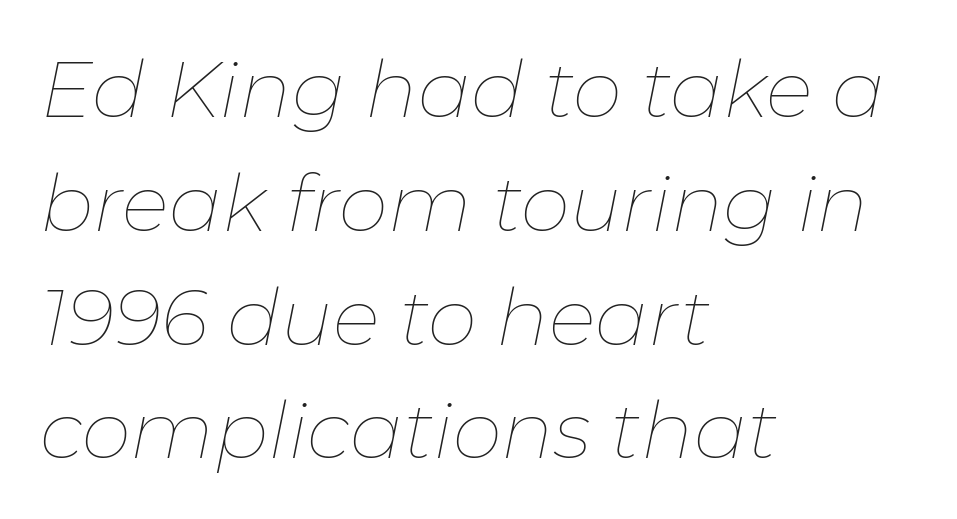
Q: Is the text bold? A: No.
Q: Is the text italic (slanted)? A: Yes, it leans right by about 11 degrees.
Q: Is the text underlined? A: No.
Q: How is the paragraph aligned? A: Left-aligned.
Q: Is the spacing between letters normal or unusually wide? A: Normal.
Q: Is the spacing between lines tight, normal or loose? A: Normal.
Q: Width (condensed, normal, or wide)? A: Normal.
Q: Stroke contrast? A: Low.
Q: x-height? A: Medium.
Q: Monospaced? A: No.
